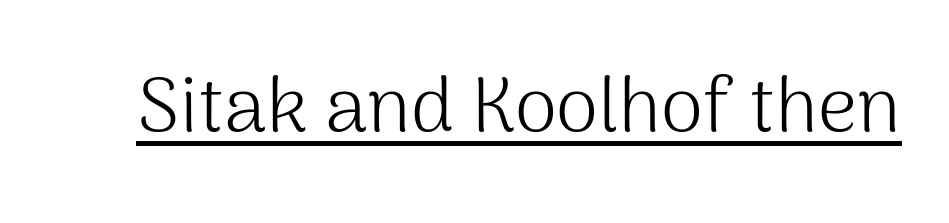
Q: Is the text bold? A: No.
Q: Is the text italic (slanted)? A: No, it is upright.
Q: Is the typeface a serif or a sans-serif typeface? A: Sans-serif.
Q: Is the text underlined? A: Yes.
Q: Is the spacing between letters normal or unusually wide? A: Normal.
Q: Width (condensed, normal, or wide)? A: Normal.
Q: Stroke contrast? A: Medium.
Q: x-height? A: Medium.
Q: Monospaced? A: No.
